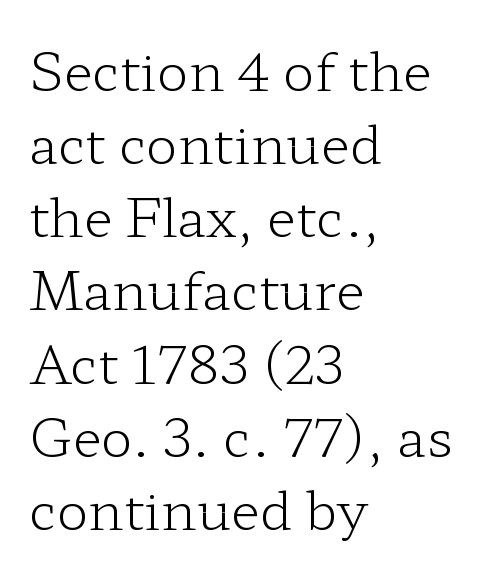
The compositor pushed each line to the left boundary. Check the space under the baseline: it is left empty. No extra tracking has been applied to these lines. Here the designer chose a conventional face with non-uniform glyph widths. Rendered with straight, roman letterforms.
